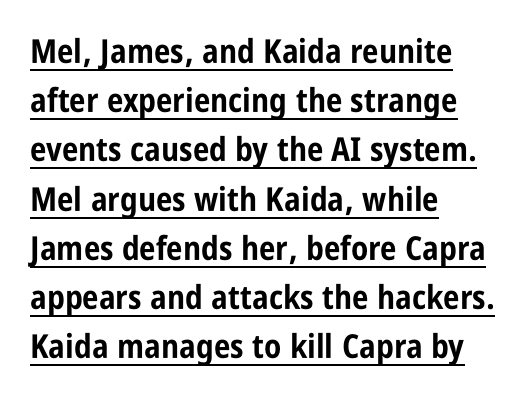
Q: Is the text bold? A: Yes.
Q: Is the text italic (slanted)? A: No, it is upright.
Q: Is the typeface a serif or a sans-serif typeface? A: Sans-serif.
Q: Is the text underlined? A: Yes.
Q: How is the paragraph aligned? A: Left-aligned.
Q: Is the spacing between letters normal or unusually wide? A: Normal.
Q: Is the spacing between lines tight, normal or loose? A: Normal.
Q: Width (condensed, normal, or wide)? A: Condensed.
Q: Stroke contrast? A: Low.
Q: x-height? A: Large.
Q: Monospaced? A: No.
